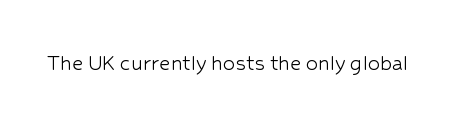
Only glyphs here, with clear space below each row. Notice how the stems are strictly vertical — no italics here. Between one letter and the next there's only the usual sliver of space. Is this a heavy cut? Hardly; it is regular or lighter.
